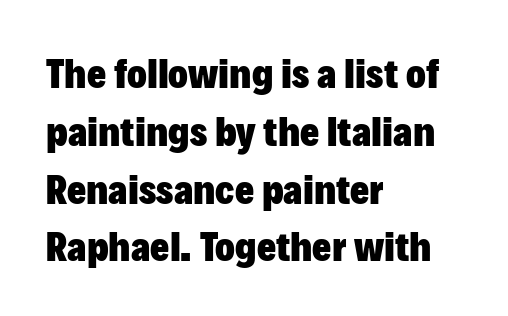
{"serif": "no", "italic": "no", "bold": "yes", "weight": "heavy", "width": "normal", "stroke_contrast": "low", "x_height": "medium", "monospaced": "no", "underline": "no", "align": "left", "line_spacing": "normal", "line_spacing_ratio": 1.41, "letter_spacing": "normal", "letter_spacing_em": 0.0, "glyph_px": 41}
